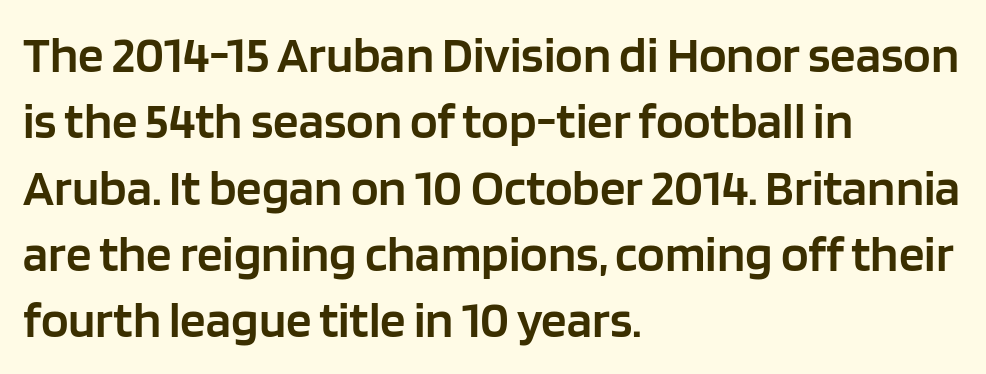
If you drew a ruler down the left edge, every line would touch it. Here the designer chose a conventional face with non-uniform glyph widths. Spacing between characters is what you'd get straight out of the box. No feet cap the strokes, marking this as sans-serif type.
